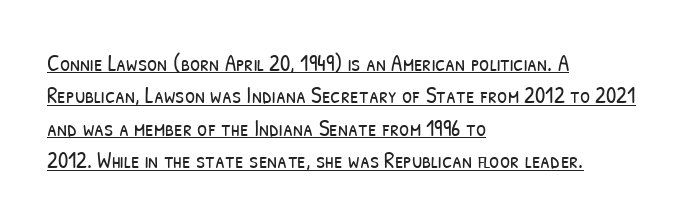
The image shows 23 px text type; set left-aligned, normal line spacing (1.41x), normal letter spacing, underlined.
